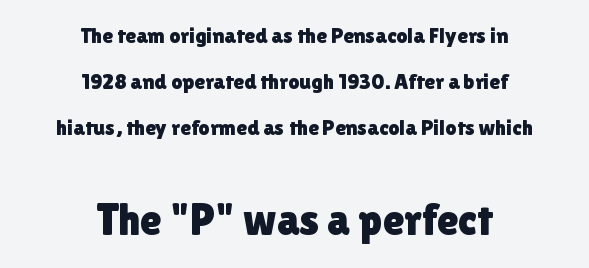
If you squint, the bottom block still reads clearly — it's the larger of the two. Interline gaps are noticeably wide in this sample. Posture: upright roman. A clean baseline with only descenders dipping below it. Check where the strokes stop: nothing finishes them off — pure sans. The text block is weighted toward neither margin, spreading evenly from the middle.
